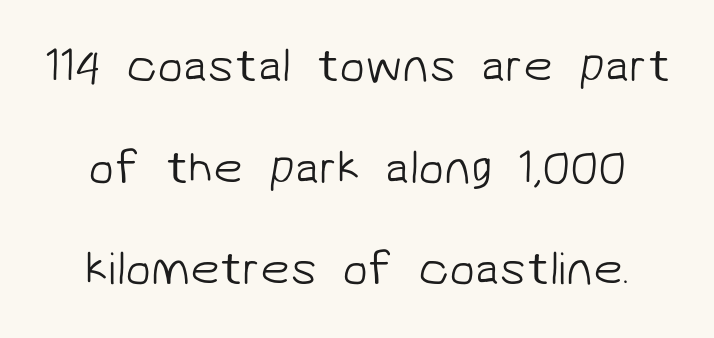
{"serif": "no", "bold": "no", "weight": "light", "width": "normal", "stroke_contrast": "low", "x_height": "medium", "monospaced": "no", "underline": "no", "line_spacing": "loose", "line_spacing_ratio": 2.16, "letter_spacing": "normal", "letter_spacing_em": 0.0, "glyph_px": 47}
